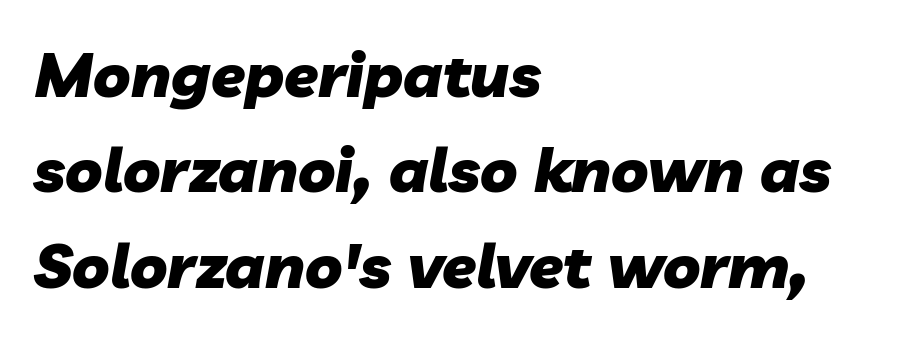
The image shows 62 px heavy type, italic (leaning right); set left-aligned, normal line spacing (1.54x), normal letter spacing, not underlined; low stroke contrast and a medium x-height.
